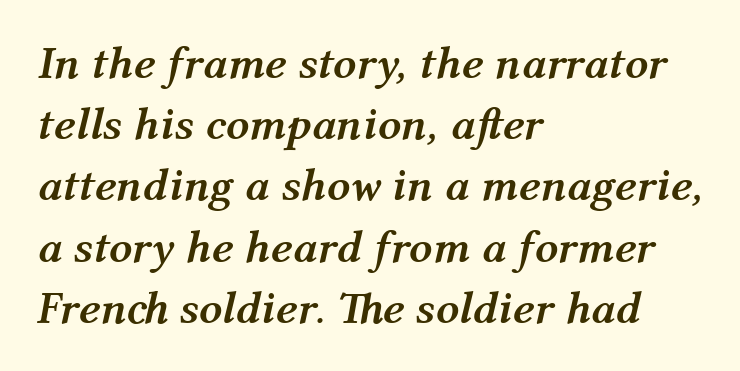
Q: Is the text bold? A: Yes.
Q: Is the text italic (slanted)? A: Yes, it leans right by about 12 degrees.
Q: Is the text underlined? A: No.
Q: How is the paragraph aligned? A: Left-aligned.
Q: Is the spacing between letters normal or unusually wide? A: Normal.
Q: Is the spacing between lines tight, normal or loose? A: Normal.
Q: Width (condensed, normal, or wide)? A: Normal.
Q: Stroke contrast? A: Medium.
Q: x-height? A: Medium.
Q: Monospaced? A: No.
